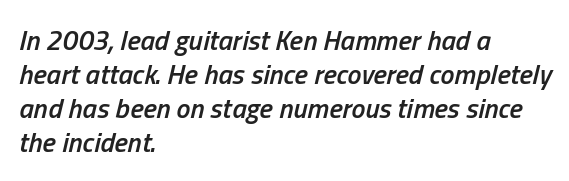
Character widths vary here, with narrow letters taking less room than wide ones. When letters slant like this, we call the style italic. A somewhat darkened texture: the type is semibold rather than bold. Tracking value appears to be zero — textbook default spacing.
